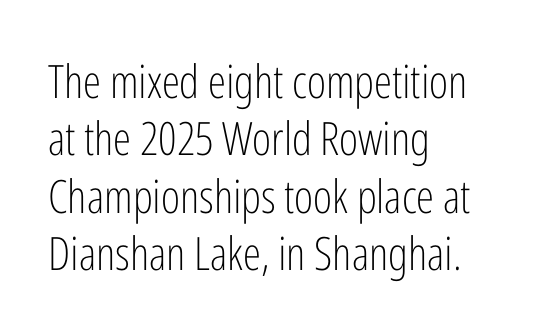
{"serif": "no", "italic": "no", "bold": "no", "weight": "light", "width": "condensed", "stroke_contrast": "low", "x_height": "medium", "monospaced": "no", "underline": "no", "align": "left", "line_spacing": "normal", "line_spacing_ratio": 1.25, "letter_spacing": "normal", "letter_spacing_em": 0.0, "glyph_px": 46}
